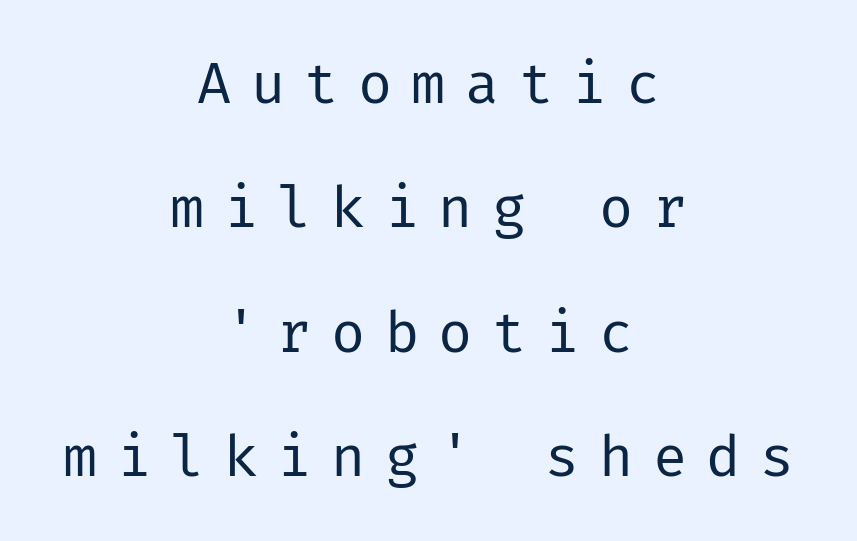
{"serif": "no", "italic": "no", "bold": "no", "weight": "regular", "width": "normal", "stroke_contrast": "low", "x_height": "medium", "underline": "no", "align": "center", "line_spacing": "loose", "line_spacing_ratio": 2.18, "letter_spacing": "wide", "letter_spacing_em": 0.34, "glyph_px": 57}
